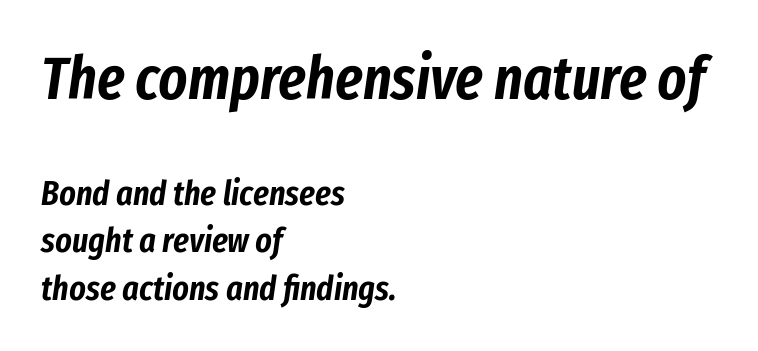
The image shows 61 px condensed type, italic (leaning right); set left-aligned, normal line spacing (1.35x), normal letter spacing, not underlined; the first (top) block is 1.74x larger; low stroke contrast and a medium x-height.
